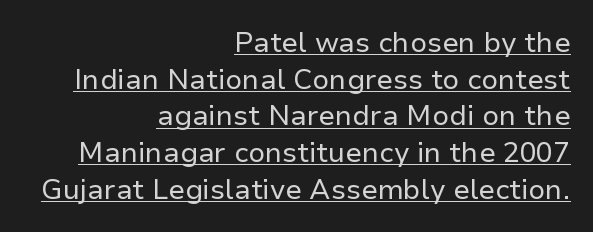
Q: Is the text bold? A: No.
Q: Is the text italic (slanted)? A: No, it is upright.
Q: Is the typeface a serif or a sans-serif typeface? A: Sans-serif.
Q: Is the text underlined? A: Yes.
Q: How is the paragraph aligned? A: Right-aligned.
Q: Is the spacing between letters normal or unusually wide? A: Normal.
Q: Is the spacing between lines tight, normal or loose? A: Normal.
Q: Width (condensed, normal, or wide)? A: Normal.
Q: Stroke contrast? A: Low.
Q: x-height? A: Medium.
Q: Monospaced? A: No.
